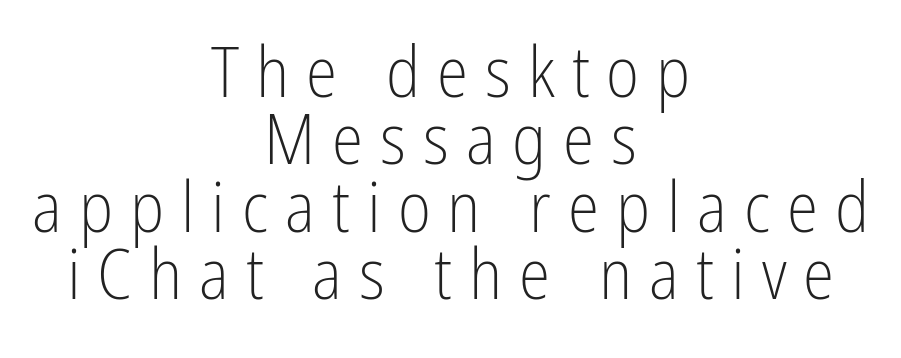
{"serif": "no", "italic": "no", "bold": "no", "weight": "light", "width": "condensed", "stroke_contrast": "low", "x_height": "medium", "monospaced": "no", "underline": "no", "align": "center", "line_spacing": "tight", "line_spacing_ratio": 0.95, "letter_spacing": "wide", "letter_spacing_em": 0.24, "glyph_px": 71}
